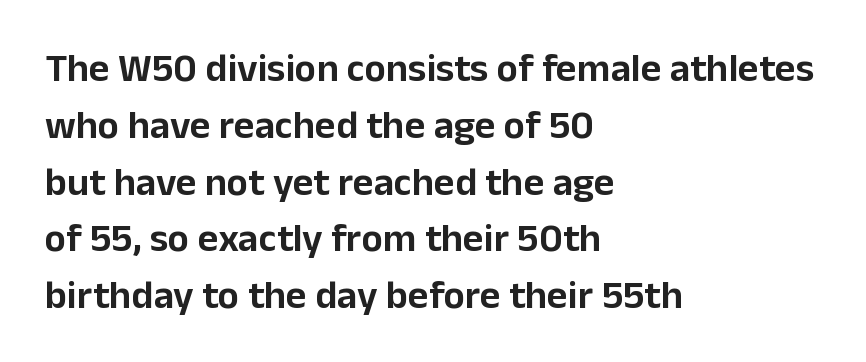
{"serif": "no", "italic": "no", "width": "normal", "stroke_contrast": "low", "x_height": "medium", "monospaced": "no", "underline": "no", "align": "left", "line_spacing": "normal", "line_spacing_ratio": 1.42, "letter_spacing": "normal", "letter_spacing_em": 0.0, "glyph_px": 40}
